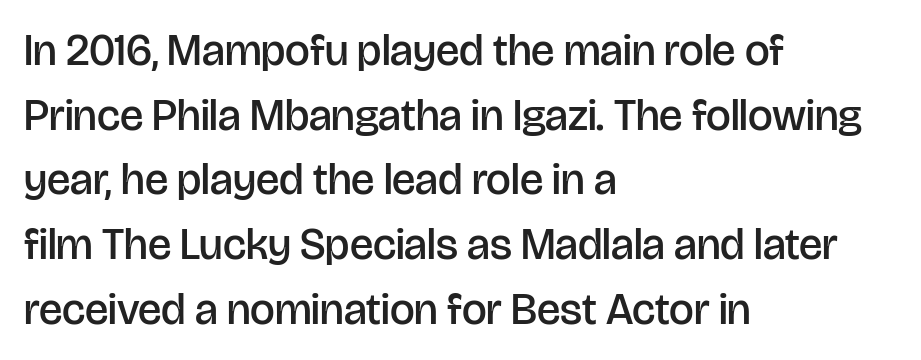
{"serif": "no", "italic": "no", "bold": "semi", "weight": "semibold", "width": "normal", "stroke_contrast": "low", "x_height": "large", "monospaced": "no", "underline": "no", "align": "left", "line_spacing": "normal", "line_spacing_ratio": 1.47, "letter_spacing": "normal", "letter_spacing_em": 0.0, "glyph_px": 44}
